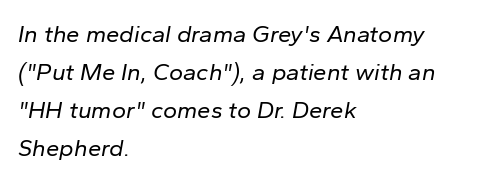
Q: Is the text bold? A: No.
Q: Is the text italic (slanted)? A: Yes, it leans right by about 10 degrees.
Q: Is the text underlined? A: No.
Q: How is the paragraph aligned? A: Left-aligned.
Q: Is the spacing between letters normal or unusually wide? A: Normal.
Q: Is the spacing between lines tight, normal or loose? A: Normal.
